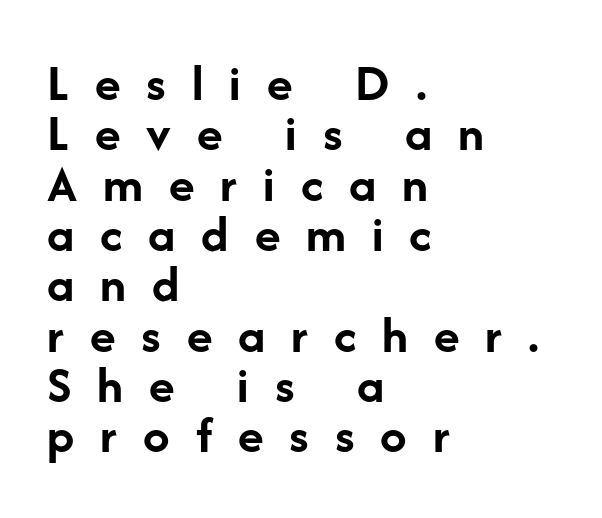
{"serif": "no", "italic": "no", "bold": "yes", "weight": "semibold", "width": "normal", "stroke_contrast": "low", "x_height": "medium", "monospaced": "no", "underline": "no", "align": "left", "line_spacing": "tight", "line_spacing_ratio": 0.95, "letter_spacing": "wide", "letter_spacing_em": 0.49, "glyph_px": 53}
